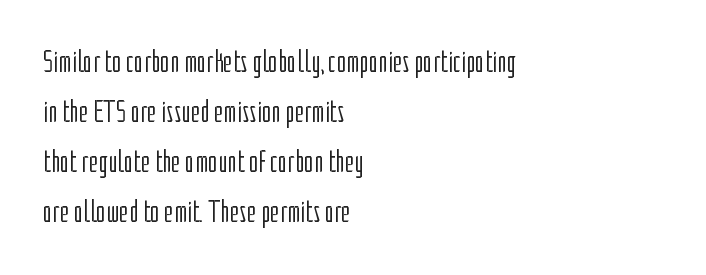
The glyphs in this specimen are sans serif. Is the letter spacing exaggerated? No — it looks like the ordinary default. Varying glyph widths throughout — classic text-font behaviour. Vertical strokes here are truly vertical.
